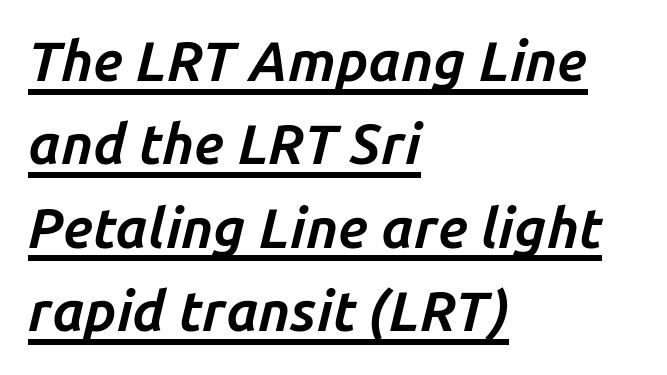
{"italic": "yes", "lean": "right", "slant_degrees": 14, "bold": "yes", "weight": "bold", "width": "normal", "stroke_contrast": "low", "x_height": "medium", "monospaced": "no", "underline": "yes", "align": "left", "line_spacing": "normal", "line_spacing_ratio": 1.49, "letter_spacing": "normal", "letter_spacing_em": 0.0, "glyph_px": 56}
